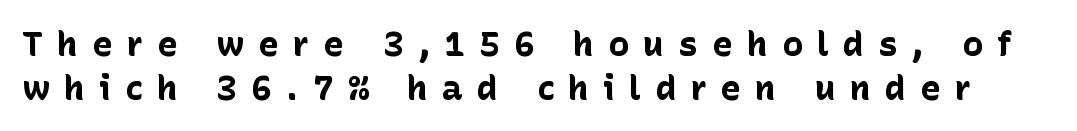
The image shows 35 px bold sans-serif type, upright; set normal line spacing (1.25x), unusually wide letter spacing (+0.4 em), not underlined; low stroke contrast and a medium x-height.
